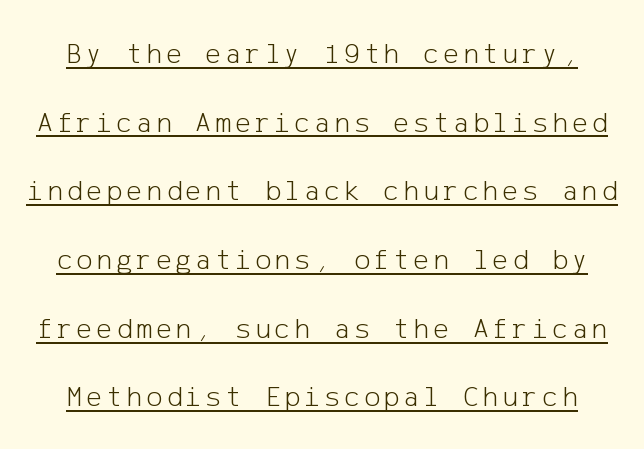
{"serif": "no", "italic": "no", "bold": "no", "weight": "light", "width": "normal", "stroke_contrast": "low", "x_height": "medium", "underline": "yes", "line_spacing": "loose", "line_spacing_ratio": 2.29, "glyph_px": 30}
